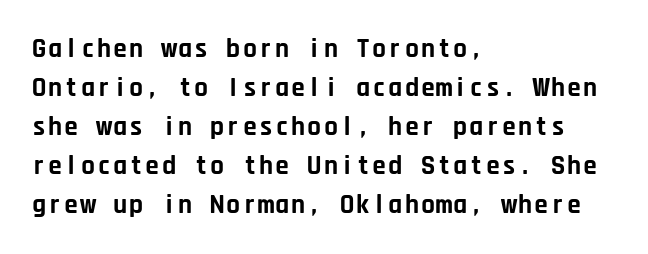
Q: Is the text bold? A: Yes.
Q: Is the text italic (slanted)? A: No, it is upright.
Q: Is the text underlined? A: No.
Q: How is the paragraph aligned? A: Left-aligned.
Q: Is the spacing between letters normal or unusually wide? A: Normal.
Q: Is the spacing between lines tight, normal or loose? A: Normal.
